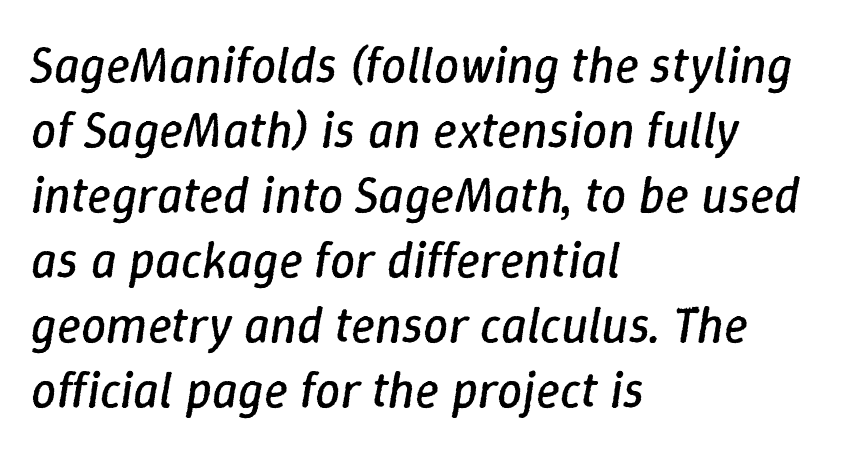
Q: Is the text bold? A: No.
Q: Is the text italic (slanted)? A: Yes, it leans right by about 9 degrees.
Q: Is the text underlined? A: No.
Q: How is the paragraph aligned? A: Left-aligned.
Q: Is the spacing between letters normal or unusually wide? A: Normal.
Q: Is the spacing between lines tight, normal or loose? A: Normal.
Q: Width (condensed, normal, or wide)? A: Normal.
Q: Stroke contrast? A: Low.
Q: x-height? A: Medium.
Q: Monospaced? A: No.
